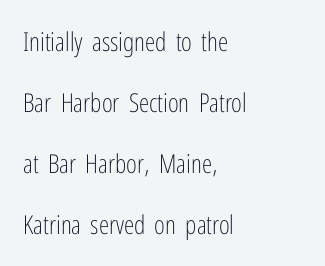
The image shows 26 px text type, upright; set left-aligned, loose line spacing (2.35x), normal letter spacing, not underlined.
